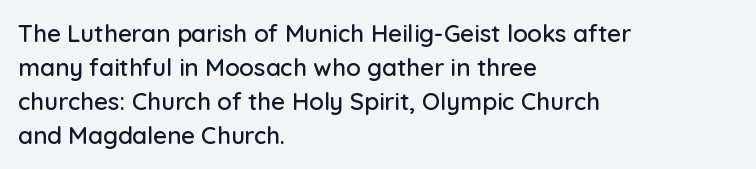
The image shows 24 px text type, upright; set left-aligned, normal line spacing (1.42x), normal letter spacing, not underlined.
